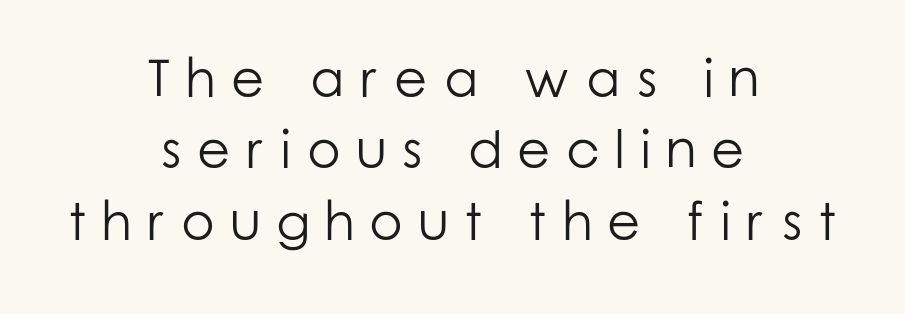
{"serif": "no", "italic": "no", "bold": "no", "weight": "light", "width": "normal", "stroke_contrast": "low", "x_height": "medium", "monospaced": "no", "underline": "no", "align": "center", "line_spacing": "normal", "line_spacing_ratio": 1.32, "letter_spacing": "wide", "letter_spacing_em": 0.28, "glyph_px": 54}
